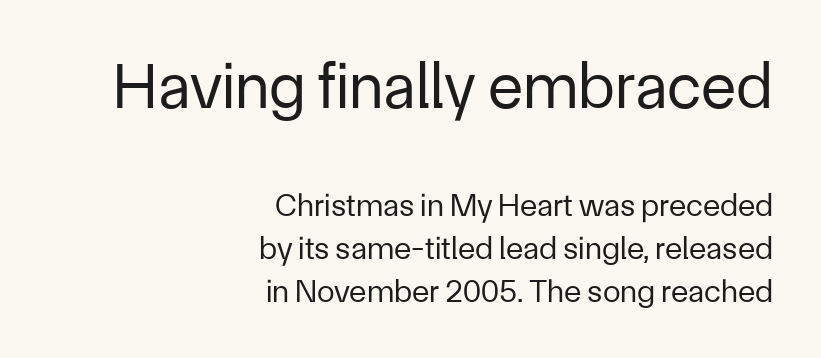
{"serif": "no", "italic": "no", "bold": "no", "weight": "regular", "width": "normal", "stroke_contrast": "low", "x_height": "medium", "monospaced": "no", "underline": "no", "align": "right", "line_spacing": "normal", "line_spacing_ratio": 1.33, "letter_spacing": "normal", "letter_spacing_em": 0.0, "larger_block": "first", "size_ratio": 2.03, "glyph_px": 65}
